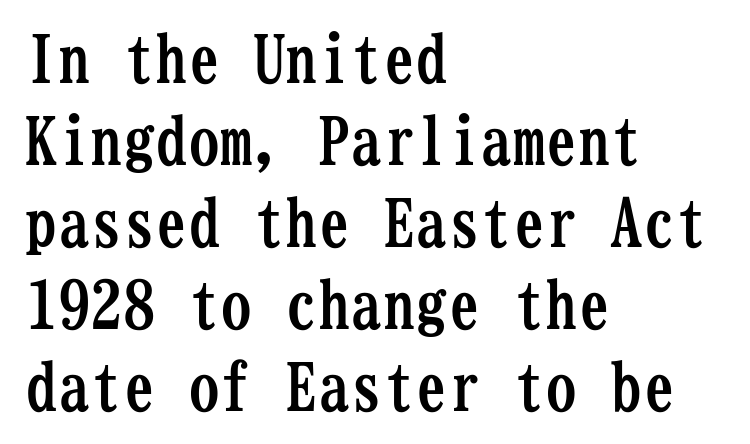
Q: Is the text bold? A: Yes.
Q: Is the text italic (slanted)? A: No, it is upright.
Q: Is the typeface a serif or a sans-serif typeface? A: Serif.
Q: Is the text underlined? A: No.
Q: How is the paragraph aligned? A: Left-aligned.
Q: Is the spacing between letters normal or unusually wide? A: Normal.
Q: Is the spacing between lines tight, normal or loose? A: Normal.
Q: Width (condensed, normal, or wide)? A: Condensed.
Q: Stroke contrast? A: Low.
Q: x-height? A: Medium.
Q: Monospaced? A: Yes.
